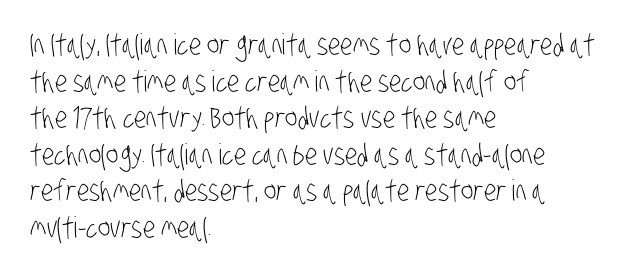
The strip under each line holds only bare page. The passage is arranged the way most books set body copy — flush left. The leading is moderate, giving the passage an even texture. In terms of letterform style, serifs are entirely absent.
